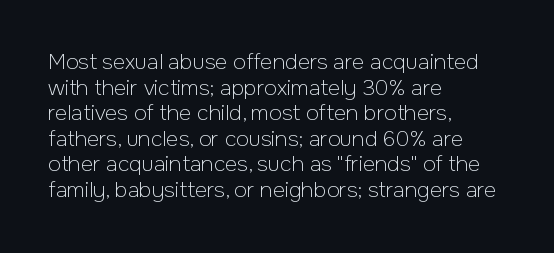
The image shows 21 px text type, upright; set left-aligned, line spacing 1.22x, normal letter spacing, not underlined.
